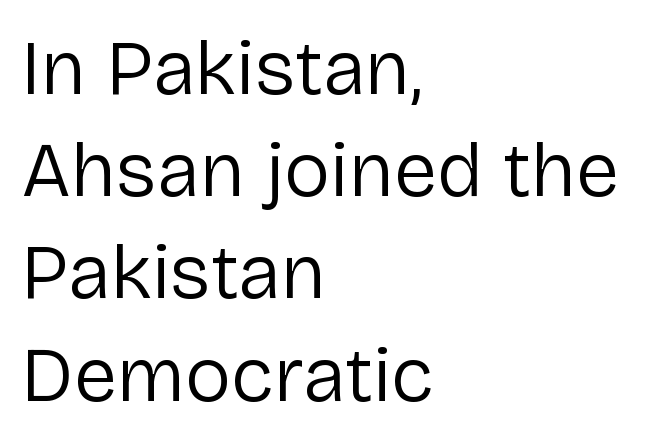
Reading down the column, the eye jumps a familiar distance to each next line. Anything drawn beneath the words? Only blank space. Reading down the block, your eye returns to a fixed left position each line. The letters stand straight up with perfectly vertical stems.
